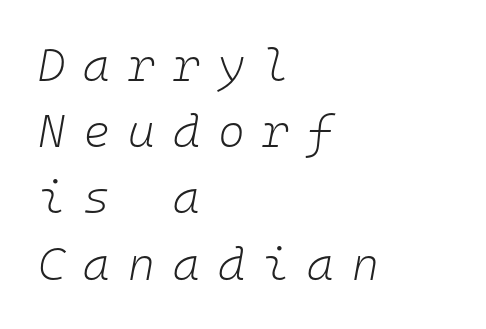
Teacher's note: observe the even left margin — that is flush-left alignment. This sample uses an oblique cut, with every glyph tilted off the vertical. The strokes are not fattened; the text isn't bold. Quick note: interline space is typical. The space beneath each line is pristine and unruled. Inter-character spacing is expanded well beyond the font's built-in metrics.
